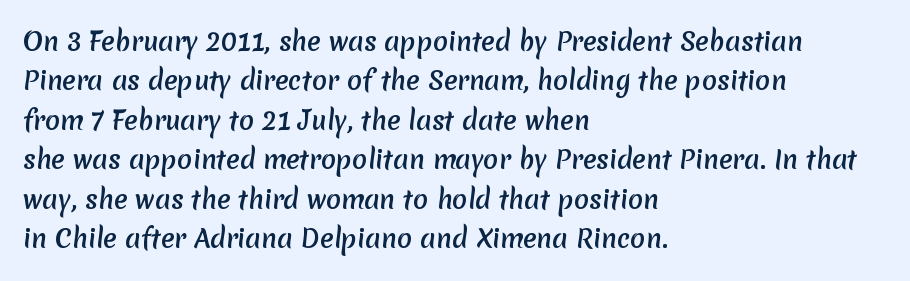
The image shows 25 px bold type; set left-aligned, normal line spacing (1.58x), normal letter spacing, not underlined.
